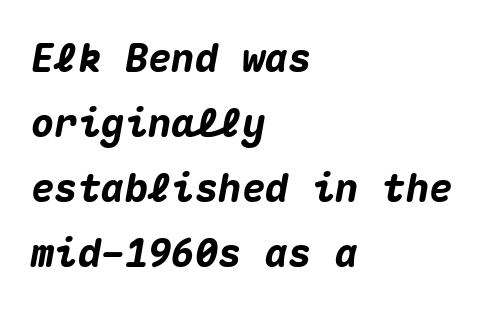
The rendering applies a slant to the glyphs. These lines sit exactly where default settings would place them. Notice how thick the strokes are: this is what a full bold looks like. Line beginnings align vertically; line endings do not. Look at the tracking — it's just the regular setting, nothing added. Words float on clear page, feet unadorned.
